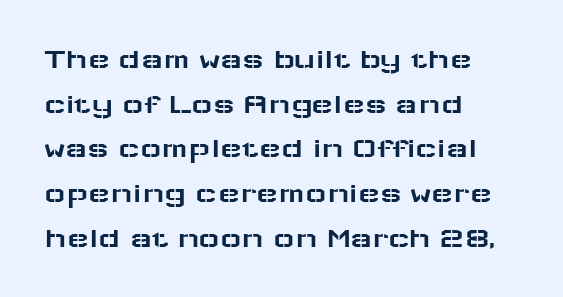
Q: Is the text italic (slanted)? A: No, it is upright.
Q: Is the typeface a serif or a sans-serif typeface? A: Sans-serif.
Q: Is the text underlined? A: No.
Q: How is the paragraph aligned? A: Left-aligned.
Q: Is the spacing between letters normal or unusually wide? A: Normal.
Q: Is the spacing between lines tight, normal or loose? A: Normal.
Q: Width (condensed, normal, or wide)? A: Wide.
Q: Stroke contrast? A: Low.
Q: x-height? A: Medium.
Q: Monospaced? A: No.
